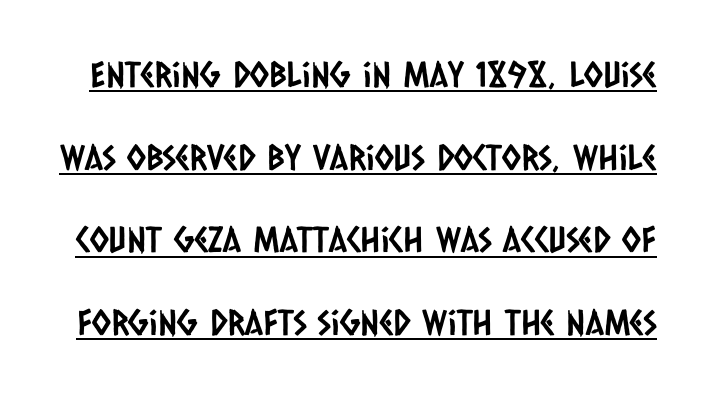
Q: Is the typeface a serif or a sans-serif typeface? A: Sans-serif.
Q: Is the text underlined? A: Yes.
Q: Is the spacing between letters normal or unusually wide? A: Normal.
Q: Is the spacing between lines tight, normal or loose? A: Loose.
Q: Width (condensed, normal, or wide)? A: Condensed.
Q: Stroke contrast? A: Low.
Q: x-height? A: Large.
Q: Monospaced? A: No.
